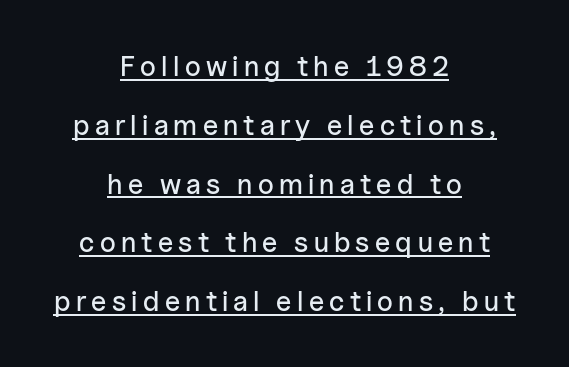
The image shows 28 px sans-serif type, upright; set centered, loose line spacing (2.1x), underlined; low stroke contrast and a medium x-height.
